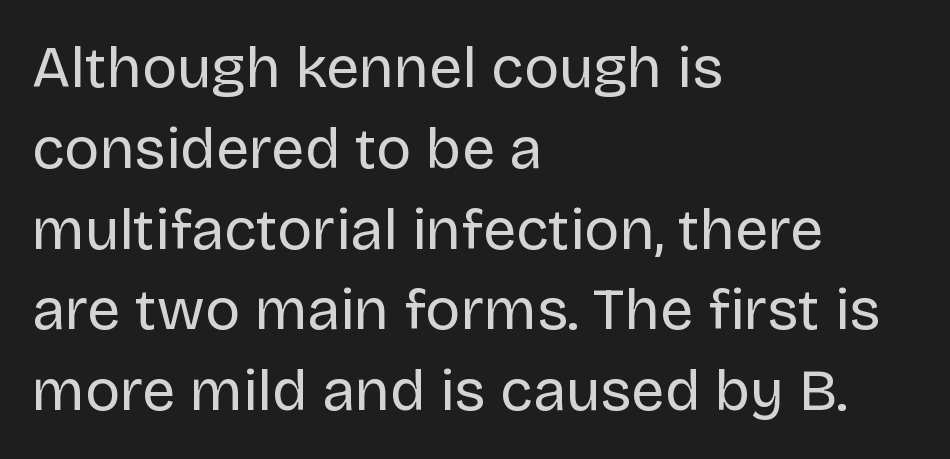
The image shows 59 px regular-weight sans-serif type, upright; set left-aligned, normal line spacing (1.37x), normal letter spacing, not underlined; low stroke contrast and a large x-height.
